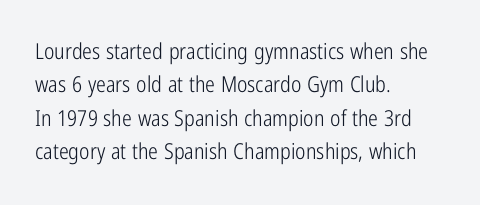
Q: Is the text bold? A: No.
Q: Is the text italic (slanted)? A: No, it is upright.
Q: Is the text underlined? A: No.
Q: How is the paragraph aligned? A: Left-aligned.
Q: Is the spacing between letters normal or unusually wide? A: Normal.
Q: Is the spacing between lines tight, normal or loose? A: Normal.
